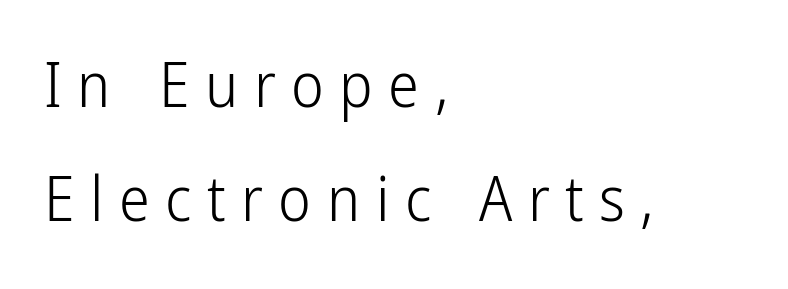
{"serif": "no", "italic": "no", "bold": "no", "weight": "light", "width": "condensed", "stroke_contrast": "low", "x_height": "medium", "monospaced": "no", "underline": "no", "align": "left", "line_spacing_ratio": 1.84, "letter_spacing": "wide", "letter_spacing_em": 0.25, "glyph_px": 62}
